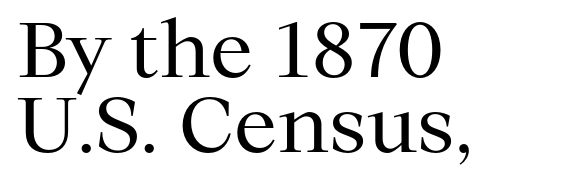
This sample has the flowing, uneven cadence of proportional lettering. Alignment: flush left. Decoration check: the copy has no underline. Stroke terminals: seriffed. Caption: standard tracking, unaltered. The space between consecutive lines is stingy.
